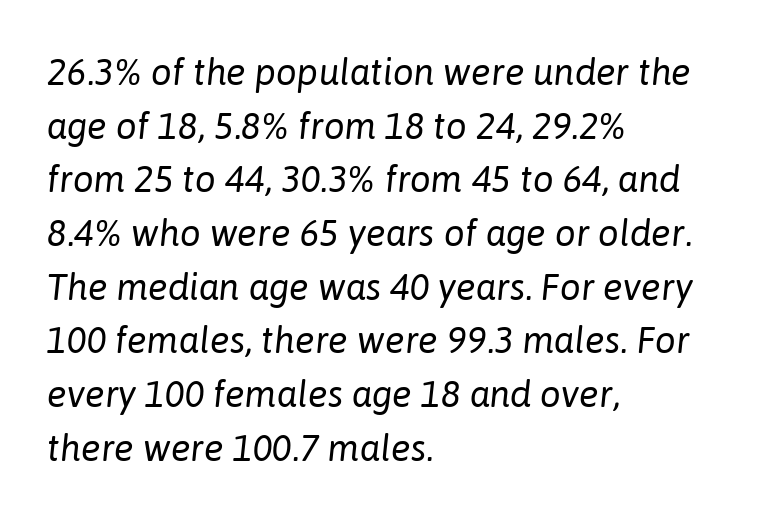
Character widths vary here, with narrow letters taking less room than wide ones. Bare-footed words on every line. You can tell it's italic because the verticals aren't actually vertical. The tracking reads as untouched default to a designer's eye. This sample keeps an unexceptional amount of space between lines.
